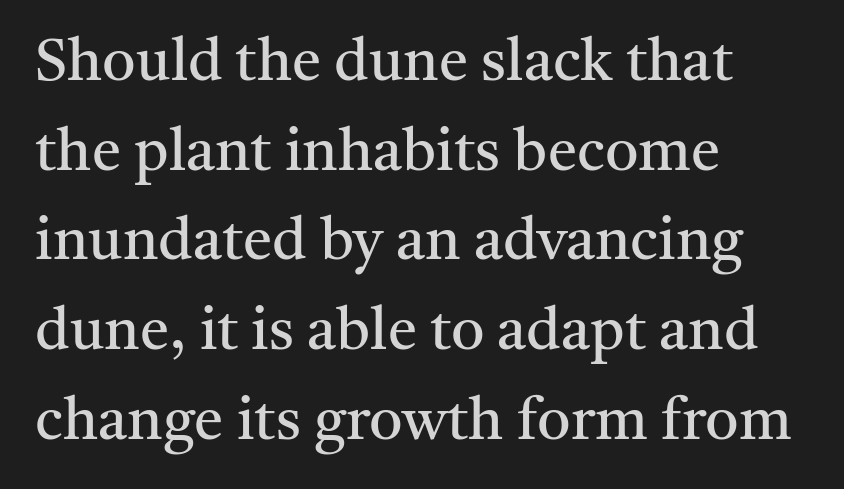
The image shows 59 px regular-weight serif type, upright; set left-aligned, normal line spacing (1.52x), normal letter spacing, not underlined; medium stroke contrast and a medium x-height.
